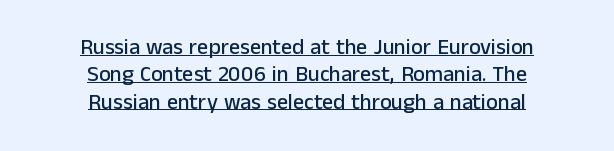
{"italic": "no", "underline": "yes", "align": "center", "line_spacing_ratio": 1.24, "letter_spacing": "normal", "letter_spacing_em": 0.0, "glyph_px": 22}
